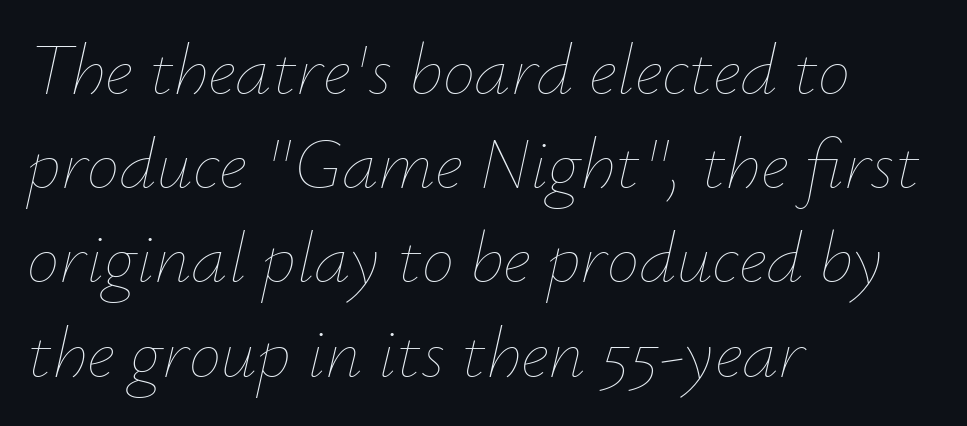
Line spacing here is normal. Teacher's note: observe the even left margin — that is flush-left alignment. You can tell it's italic because the verticals aren't actually vertical. Stroke mass is kept to a normal reading level or below.
